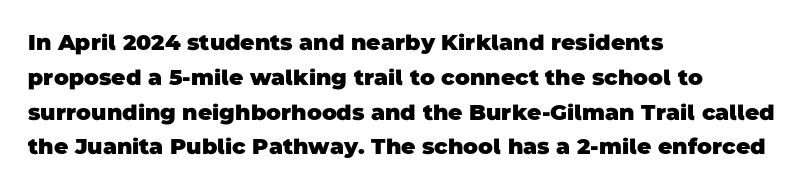
{"bold": "yes", "underline": "no", "align": "left", "line_spacing": "normal", "line_spacing_ratio": 1.58, "letter_spacing": "normal", "letter_spacing_em": 0.0, "glyph_px": 22}
